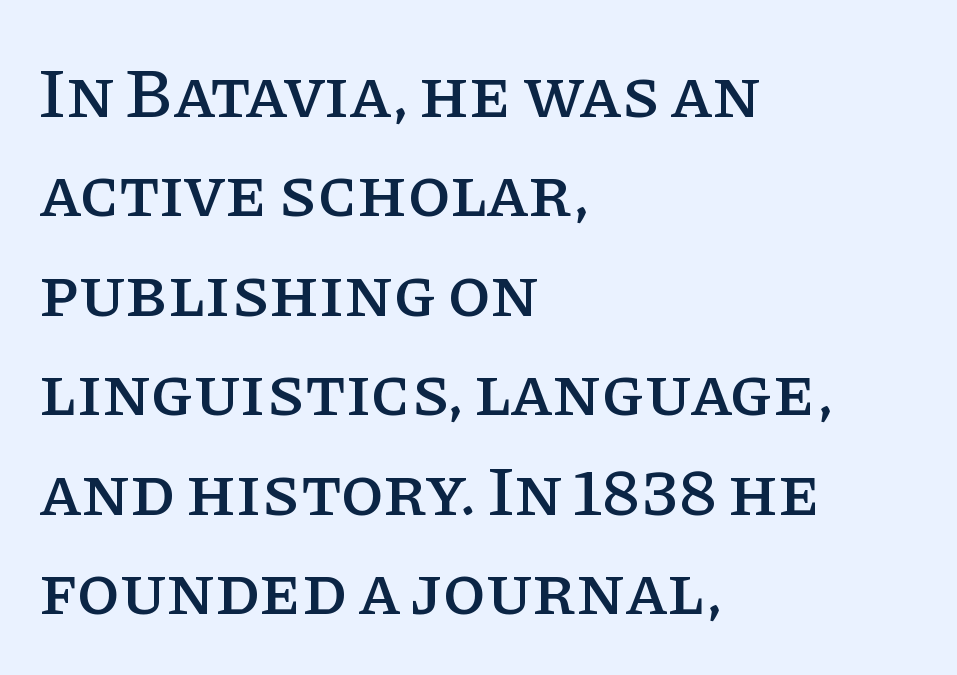
The image shows 70 px serif type, upright; set left-aligned, normal line spacing (1.42x), normal letter spacing, not underlined; low stroke contrast and a large x-height.
